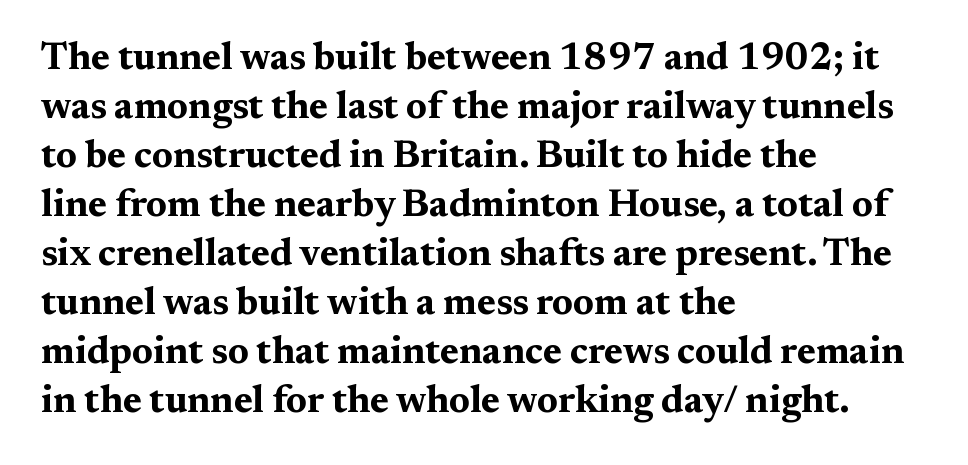
Note the varied advance widths — an 'i' is clearly narrower than an 'm'. Does the type have serifs? Yes, each stem ends in a small foot. This is heavy type, rendered in bold. The foot of each line stays bare and open.
